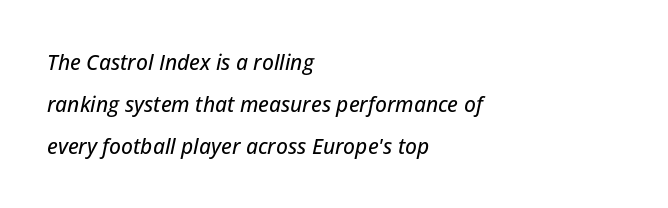
A typesetter would mark this as italic. A typesetter would call this leading open, well beyond the default. Underline: absent. You could call the tracking neutral — neither tight nor loose.
